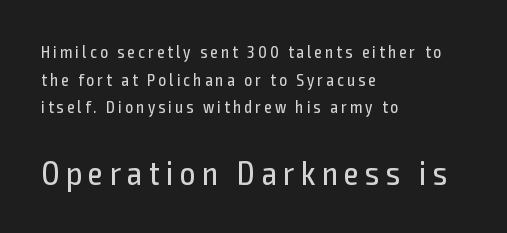
The image shows 34 px regular-weight, condensed sans-serif type, upright; set left-aligned, normal line spacing (1.62x), not underlined; the second (bottom) block is 2.0x larger; a medium x-height.
